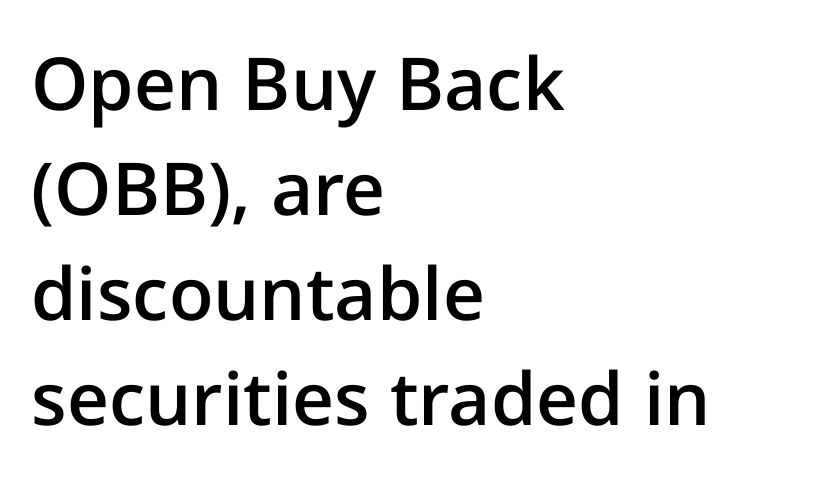
{"serif": "no", "italic": "no", "bold": "semi", "weight": "semibold", "width": "normal", "stroke_contrast": "low", "x_height": "medium", "monospaced": "no", "underline": "no", "align": "left", "line_spacing": "normal", "line_spacing_ratio": 1.44, "letter_spacing": "normal", "letter_spacing_em": 0.0, "glyph_px": 73}
